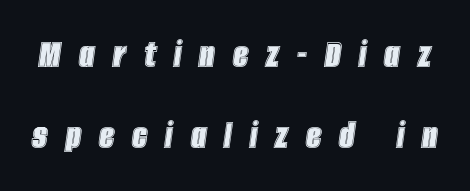
Q: Is the text italic (slanted)? A: Yes, it leans right by about 8 degrees.
Q: Is the text underlined? A: No.
Q: Is the spacing between letters normal or unusually wide? A: Unusually wide.
Q: Is the spacing between lines tight, normal or loose? A: Loose.
Q: Width (condensed, normal, or wide)? A: Condensed.
Q: x-height? A: Large.
Q: Monospaced? A: No.
